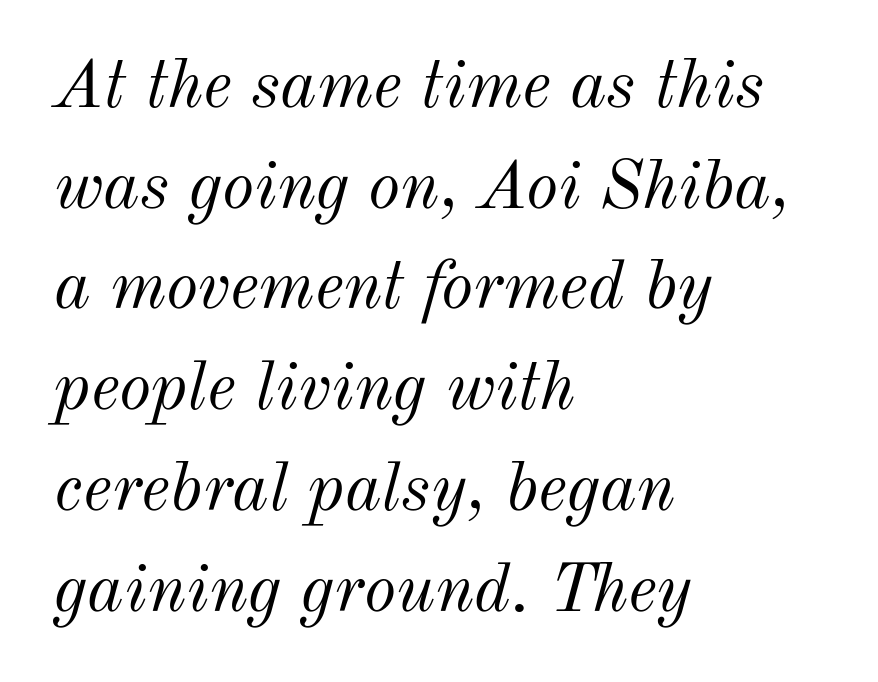
{"italic": "yes", "lean": "right", "slant_degrees": 12, "bold": "no", "weight": "light", "width": "normal", "stroke_contrast": "medium", "x_height": "small", "monospaced": "no", "underline": "no", "align": "left", "line_spacing": "normal", "line_spacing_ratio": 1.46, "letter_spacing": "normal", "letter_spacing_em": 0.0, "glyph_px": 69}
